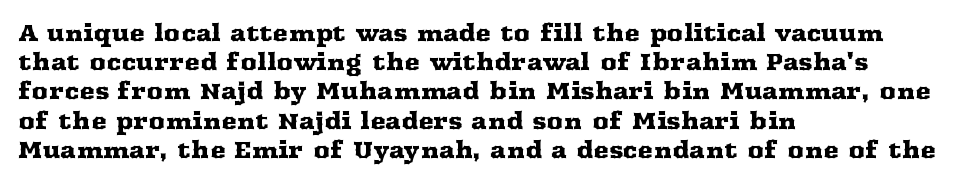
Interline gaps are of average width in this sample. Short note: letters normally spaced. Posture: vertical. The strip under each line holds only bare page. Which margin do the lines hug? The left one — the right edge is uneven.
